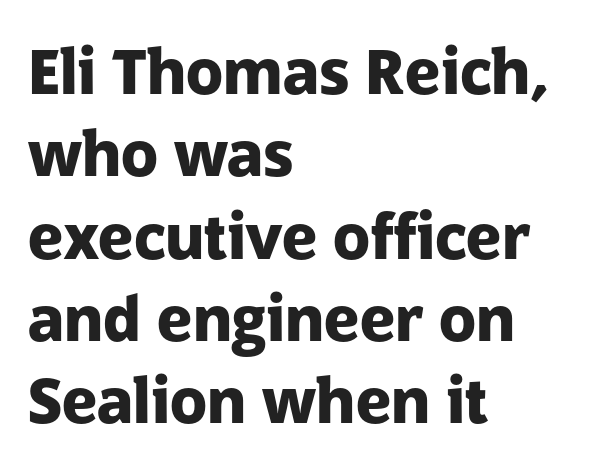
Interline gaps are of average width in this sample. Character widths vary here, with narrow letters taking less room than wide ones. Observe the absence of serifs on each vertical stroke in this sample. Emphasis by weight is at full strength: bold. The paragraph has a hard left edge and a soft right edge.
